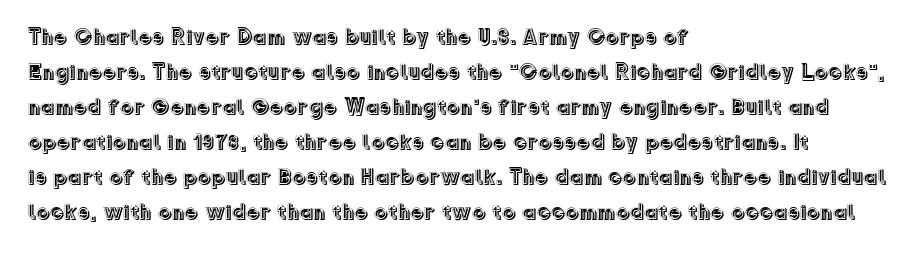
Q: Is the text italic (slanted)? A: No, it is upright.
Q: Is the text underlined? A: No.
Q: How is the paragraph aligned? A: Left-aligned.
Q: Is the spacing between letters normal or unusually wide? A: Normal.
Q: Is the spacing between lines tight, normal or loose? A: Normal.
